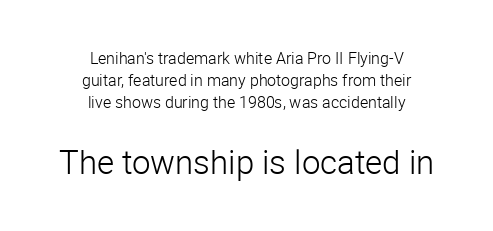
Nothing sits at the stroke ends, so this counts as sans-serif. Each letter keeps its own natural width here, so spacing adapts to shape. This sample is center-justified, so both line endings float freely. Size hierarchy here favors the trailing block over the leading one. No chunkiness to these letters — they're not bold.
